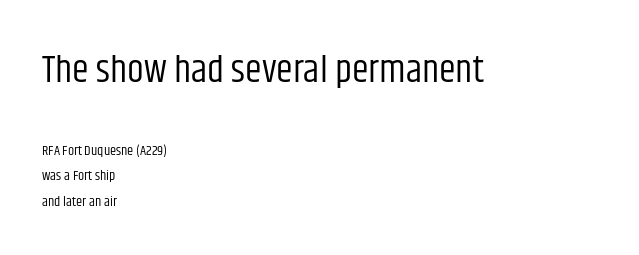
Q: Is the text bold? A: No.
Q: Is the text italic (slanted)? A: No, it is upright.
Q: Is the typeface a serif or a sans-serif typeface? A: Sans-serif.
Q: Is the text underlined? A: No.
Q: How is the paragraph aligned? A: Left-aligned.
Q: Is the spacing between letters normal or unusually wide? A: Normal.
Q: Which block of text is set in a larger size, the first (top) or the second (bottom)? A: The first (top) one.
Q: Width (condensed, normal, or wide)? A: Condensed.
Q: Stroke contrast? A: Low.
Q: x-height? A: Large.
Q: Monospaced? A: No.
